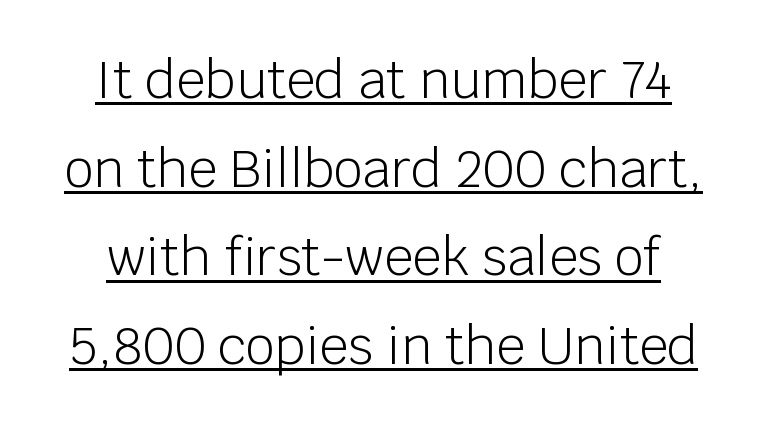
The image shows 51 px light sans-serif type, upright; set line spacing 1.74x, normal letter spacing, underlined; low stroke contrast and a large x-height.
